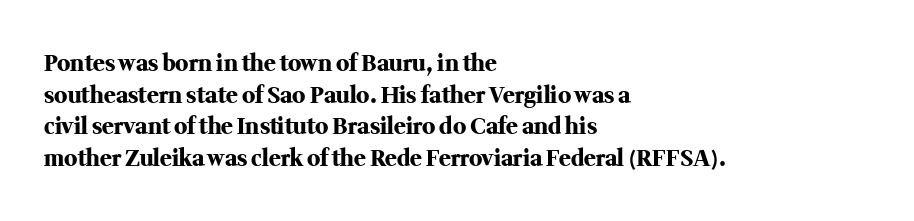
Beneath every word, the page is bare. Successive baselines arrive at the customary interval. It's the straight-up-and-down kind of type. Which margin do the lines hug? The left one — the right edge is uneven. Thick stems and heavy bowls — unmistakably bold.
